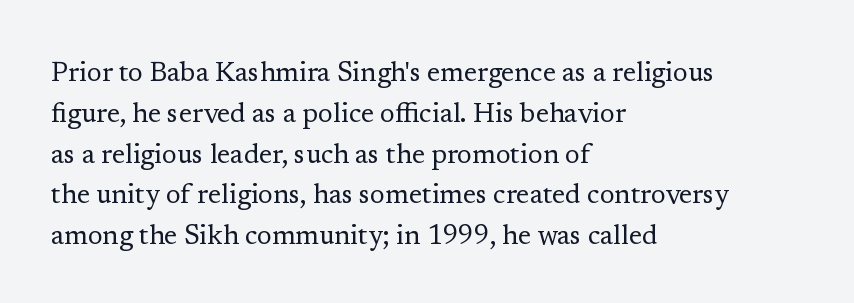
The passage shown stacks its lines at a standard gap. Plain, unruled lines of type. Summary of weight: not heavy and not bold. The rendering keeps characters at their native spacing. Notice how the stems are strictly vertical — no italics here.
